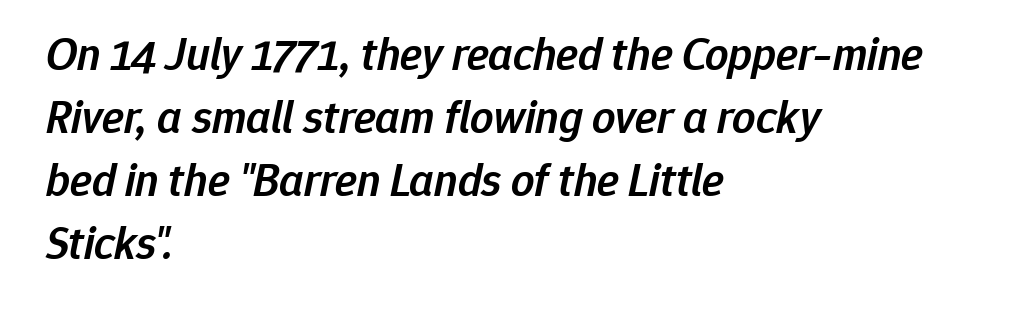
Q: Is the text bold? A: Semi-bold.
Q: Is the text italic (slanted)? A: Yes, it leans right by about 12 degrees.
Q: Is the text underlined? A: No.
Q: How is the paragraph aligned? A: Left-aligned.
Q: Is the spacing between letters normal or unusually wide? A: Normal.
Q: Is the spacing between lines tight, normal or loose? A: Normal.
Q: Width (condensed, normal, or wide)? A: Normal.
Q: Stroke contrast? A: Low.
Q: x-height? A: Medium.
Q: Monospaced? A: No.
